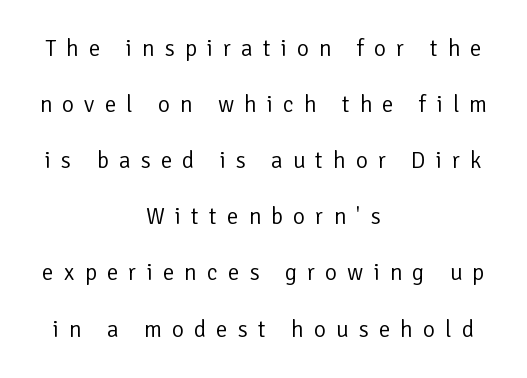
The image shows 23 px text type, upright; set centered, loose line spacing (2.44x), unusually wide letter spacing (+0.44 em), not underlined.
